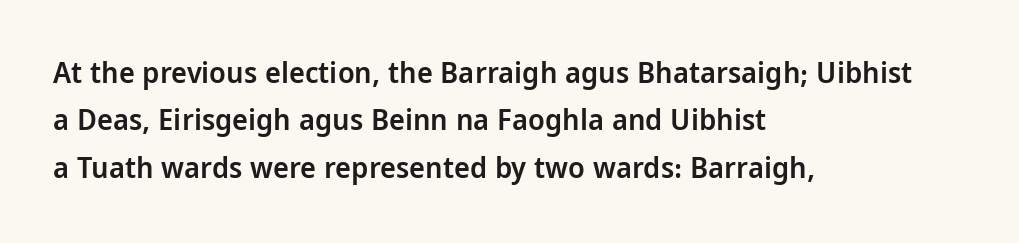
Q: Is the text bold? A: Semi-bold.
Q: Is the text italic (slanted)? A: No, it is upright.
Q: Is the typeface a serif or a sans-serif typeface? A: Sans-serif.
Q: Is the text underlined? A: No.
Q: How is the paragraph aligned? A: Left-aligned.
Q: Is the spacing between letters normal or unusually wide? A: Normal.
Q: Is the spacing between lines tight, normal or loose? A: Normal.
Q: Width (condensed, normal, or wide)? A: Condensed.
Q: Stroke contrast? A: Low.
Q: x-height? A: Large.
Q: Monospaced? A: No.
